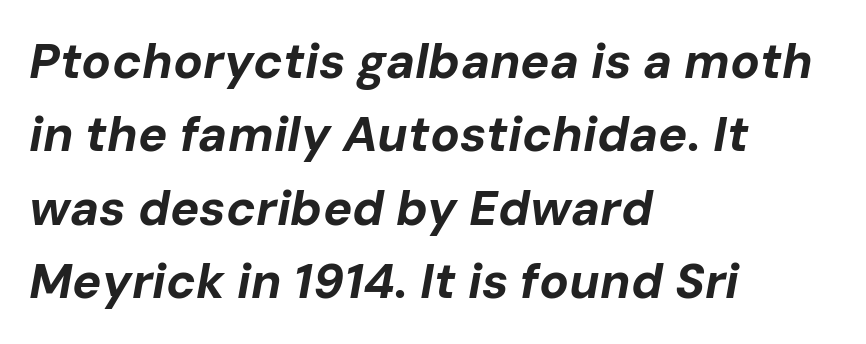
The image shows 49 px bold type, italic (leaning right); set left-aligned, normal line spacing (1.5x), normal letter spacing, not underlined; low stroke contrast and a medium x-height.
